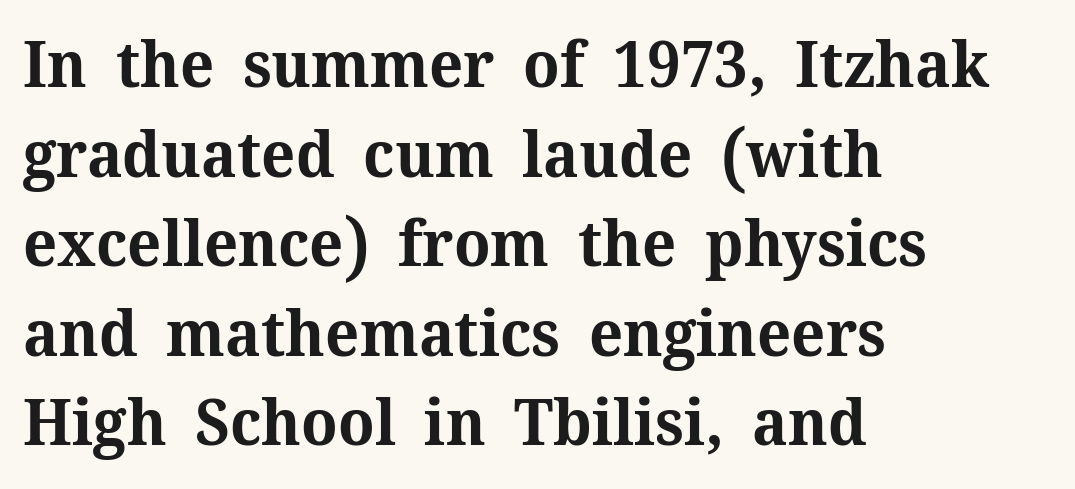
Chunky letters — that's bold for sure. One-word summary of the alignment: left. Characters remain perfectly vertical along every line. What stands out about the letter spacing? Nothing — it is the standard amount. Letterform terminals end in serifs throughout the passage.
